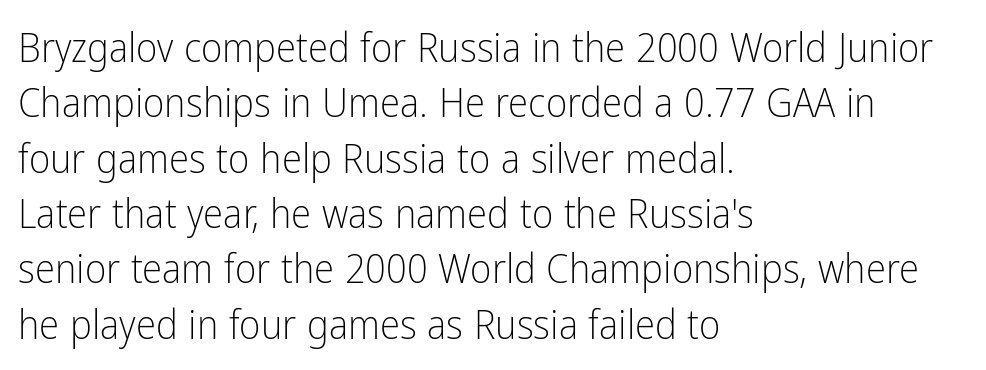
{"serif": "no", "italic": "no", "bold": "no", "weight": "light", "width": "condensed", "stroke_contrast": "low", "x_height": "medium", "monospaced": "no", "underline": "no", "align": "left", "line_spacing": "normal", "line_spacing_ratio": 1.35, "letter_spacing": "normal", "letter_spacing_em": 0.0, "glyph_px": 41}
